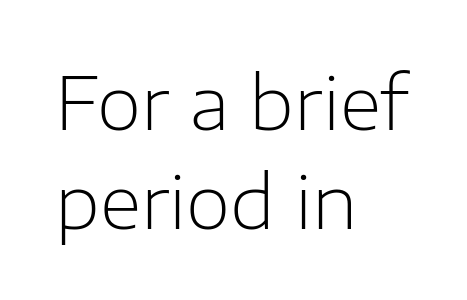
Q: Is the text bold? A: No.
Q: Is the text italic (slanted)? A: No, it is upright.
Q: Is the typeface a serif or a sans-serif typeface? A: Sans-serif.
Q: Is the text underlined? A: No.
Q: How is the paragraph aligned? A: Left-aligned.
Q: Is the spacing between letters normal or unusually wide? A: Normal.
Q: Is the spacing between lines tight, normal or loose? A: Normal.
Q: Width (condensed, normal, or wide)? A: Normal.
Q: Stroke contrast? A: Low.
Q: x-height? A: Medium.
Q: Monospaced? A: No.
